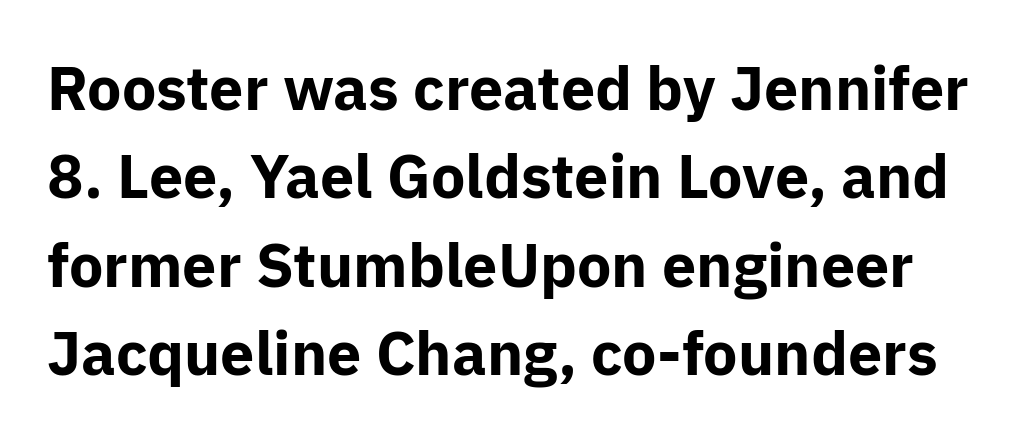
The space beneath each line is pristine and unruled. Words appear dense and cohesive because spacing is normal. The line-height multiplier appears to be the usual default. The passage shown is emphatically bold. Is this a fixed-width face? No — the glyphs have proportional, varying widths. Every stem runs plumb, perpendicular to the baseline.
